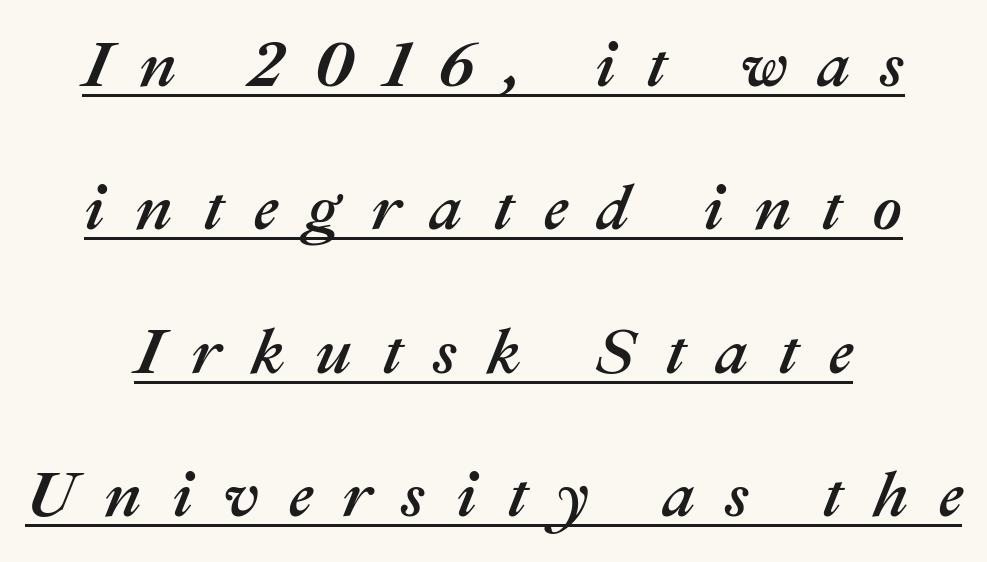
The lines are quadded center. In terms of posture, this sample is oblique. Vertically, the passage feels expansive, rows floating well apart. This rendering features underlined lettering.
